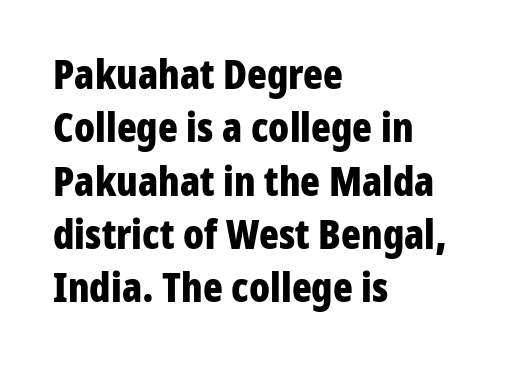
The ragged edge is on the right, which tells us the setting is flush left. Do the characters align in a grid? No, the font is proportional. Nothing sits at the stroke ends, so this counts as sans-serif. Plain, unruled lines of type. Vertically, the passage feels balanced, rows spaced as you'd expect. The face used here is rendered with its standard letterfit.
